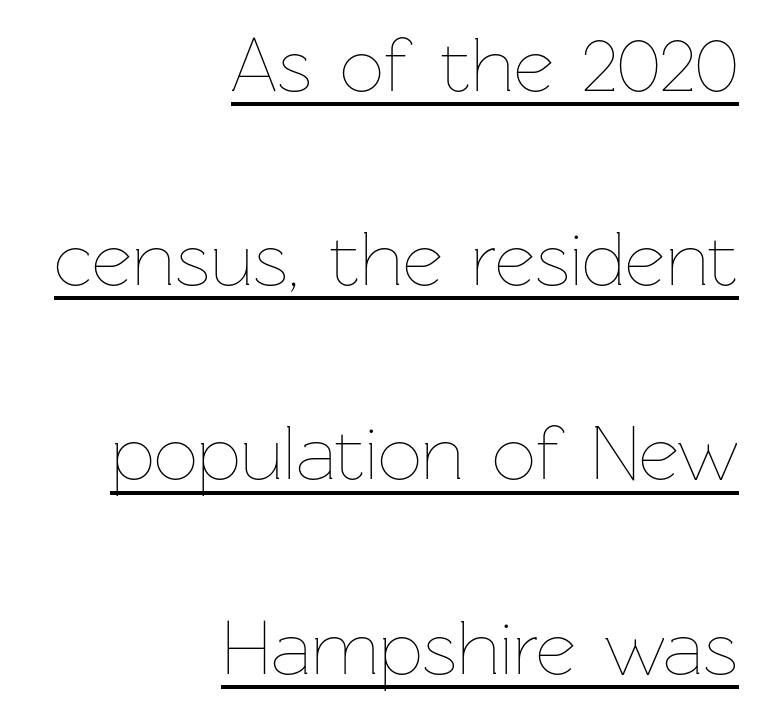
Q: Is the text bold? A: No.
Q: Is the text italic (slanted)? A: No, it is upright.
Q: Is the text underlined? A: Yes.
Q: How is the paragraph aligned? A: Right-aligned.
Q: Is the spacing between letters normal or unusually wide? A: Normal.
Q: Is the spacing between lines tight, normal or loose? A: Loose.
Q: Width (condensed, normal, or wide)? A: Normal.
Q: Stroke contrast? A: Low.
Q: x-height? A: Medium.
Q: Monospaced? A: No.
